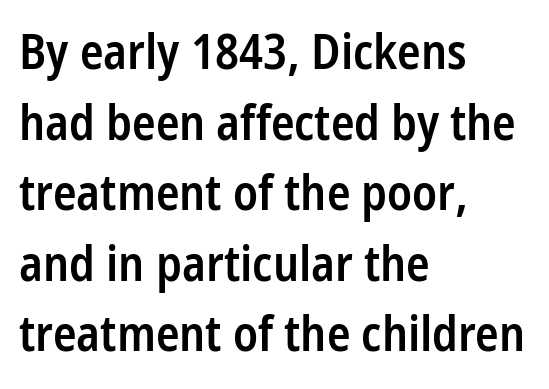
Q: Is the text bold? A: Semi-bold.
Q: Is the text italic (slanted)? A: No, it is upright.
Q: Is the typeface a serif or a sans-serif typeface? A: Sans-serif.
Q: Is the text underlined? A: No.
Q: How is the paragraph aligned? A: Left-aligned.
Q: Is the spacing between letters normal or unusually wide? A: Normal.
Q: Is the spacing between lines tight, normal or loose? A: Normal.
Q: Width (condensed, normal, or wide)? A: Condensed.
Q: Stroke contrast? A: Low.
Q: x-height? A: Medium.
Q: Monospaced? A: No.
